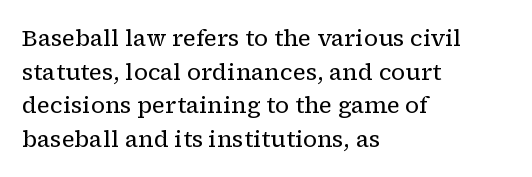
{"italic": "no", "bold": "no", "underline": "no", "align": "left", "line_spacing": "normal", "line_spacing_ratio": 1.46, "letter_spacing": "normal", "letter_spacing_em": 0.0, "glyph_px": 23}
